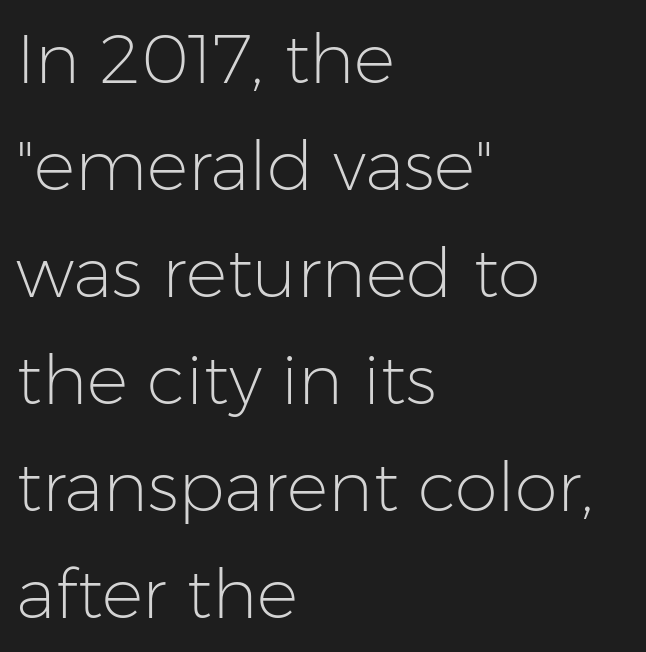
The image shows 69 px light sans-serif type, upright; set left-aligned, normal line spacing (1.55x), normal letter spacing, not underlined; low stroke contrast and a medium x-height.
